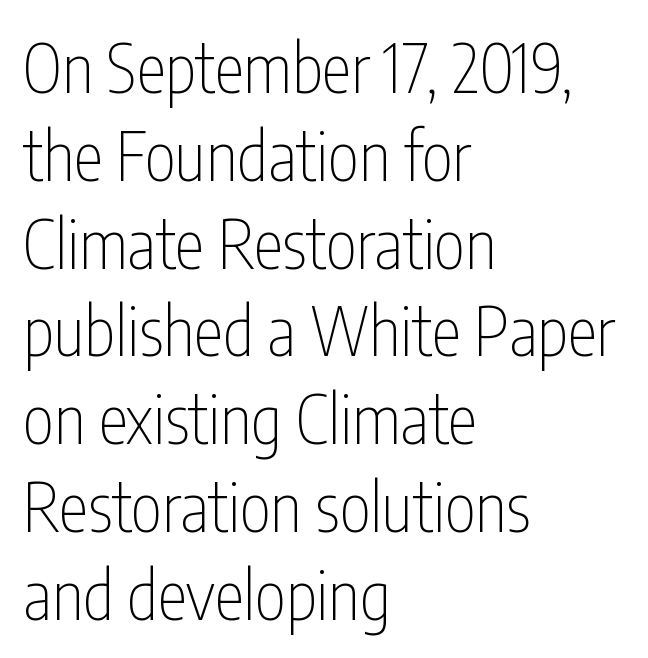
{"serif": "no", "italic": "no", "bold": "no", "weight": "thin", "width": "condensed", "stroke_contrast": "low", "x_height": "medium", "monospaced": "no", "underline": "no", "align": "left", "line_spacing": "normal", "line_spacing_ratio": 1.31, "letter_spacing": "normal", "letter_spacing_em": 0.0, "glyph_px": 67}
